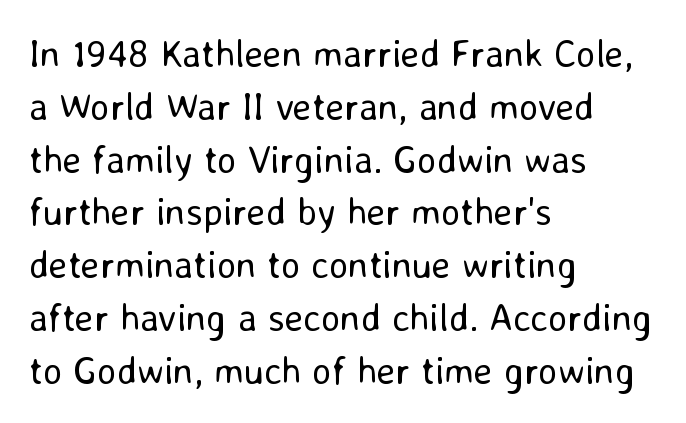
Q: Is the text bold? A: No.
Q: Is the text italic (slanted)? A: No, it is upright.
Q: Is the typeface a serif or a sans-serif typeface? A: Sans-serif.
Q: Is the text underlined? A: No.
Q: How is the paragraph aligned? A: Left-aligned.
Q: Is the spacing between letters normal or unusually wide? A: Normal.
Q: Is the spacing between lines tight, normal or loose? A: Normal.
Q: Width (condensed, normal, or wide)? A: Normal.
Q: Stroke contrast? A: Low.
Q: x-height? A: Medium.
Q: Monospaced? A: No.
